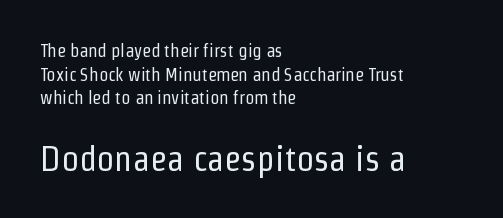
{"serif": "no", "italic": "no", "bold": "no", "weight": "regular", "width": "condensed", "stroke_contrast": "low", "x_height": "medium", "monospaced": "no", "underline": "no", "align": "left", "line_spacing": "normal", "line_spacing_ratio": 1.31, "letter_spacing": "normal", "letter_spacing_em": 0.0, "larger_block": "second", "size_ratio": 1.94, "glyph_px": 35}
